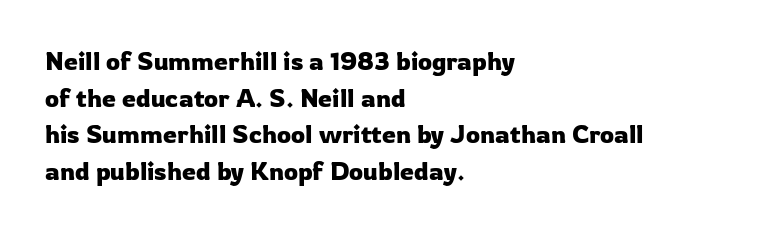
{"italic": "no", "underline": "no", "align": "left", "line_spacing": "normal", "line_spacing_ratio": 1.47, "letter_spacing": "normal", "letter_spacing_em": 0.0, "glyph_px": 25}
